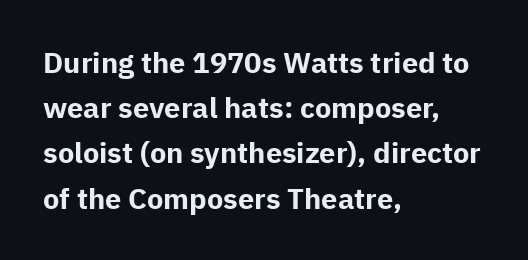
The letters advance in unequal steps, a hallmark of proportional type. The face used here has the dense, thick strokes of a bold. A normal amount of white space separates one row of letters from the next. No italicization has been applied; the sample stays upright. A typesetter would call this zero additional tracking. The gap between lines stays unmarked.
